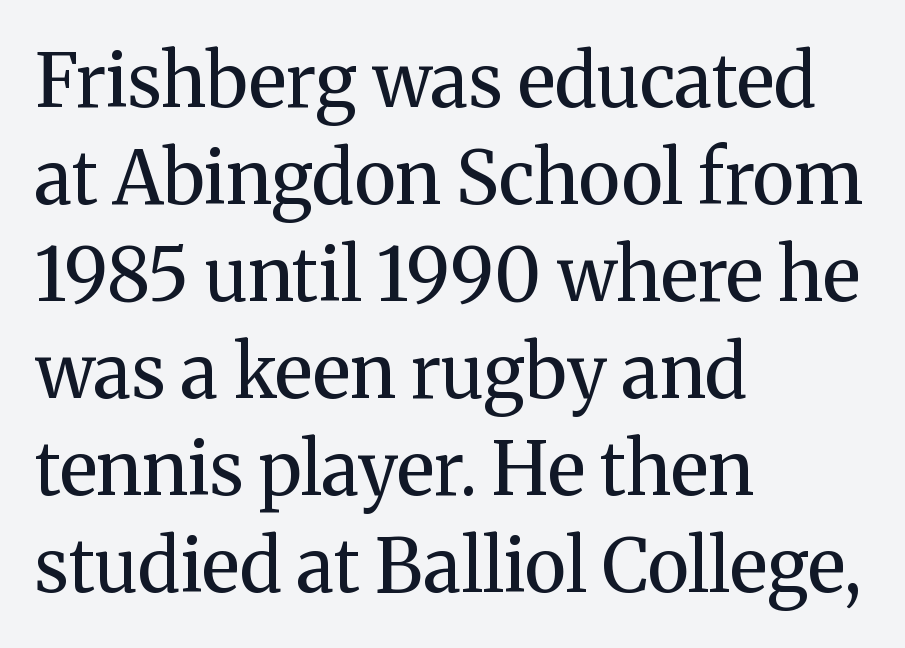
{"serif": "yes", "italic": "no", "bold": "no", "weight": "regular", "width": "normal", "stroke_contrast": "medium", "x_height": "medium", "monospaced": "no", "underline": "no", "align": "left", "line_spacing": "normal", "line_spacing_ratio": 1.33, "letter_spacing": "normal", "letter_spacing_em": 0.0, "glyph_px": 73}
